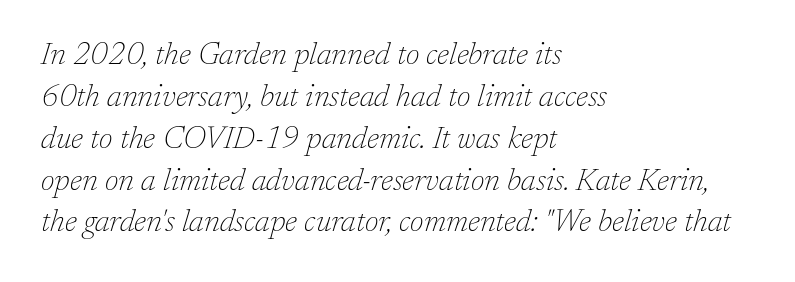
Character widths vary here, with narrow letters taking less room than wide ones. Short note: letters normally spaced. The leading is moderate, giving the passage an even texture. The zone under the glyphs is completely vacant.
